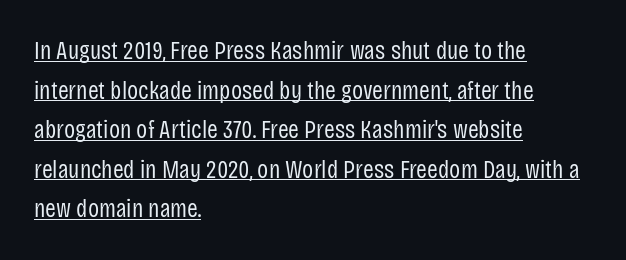
{"italic": "no", "bold": "no", "underline": "yes", "align": "left", "line_spacing": "normal", "line_spacing_ratio": 1.52, "letter_spacing": "normal", "letter_spacing_em": 0.0, "glyph_px": 26}
